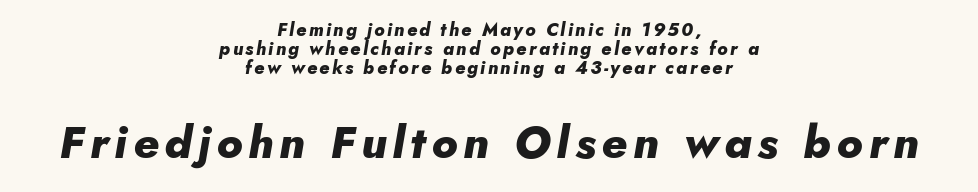
{"italic": "yes", "lean": "right", "slant_degrees": 10, "bold": "yes", "weight": "heavy", "width": "normal", "stroke_contrast": "low", "x_height": "small", "monospaced": "no", "underline": "no", "align": "center", "line_spacing": "tight", "line_spacing_ratio": 1.06, "larger_block": "second", "size_ratio": 2.5, "glyph_px": 45}
